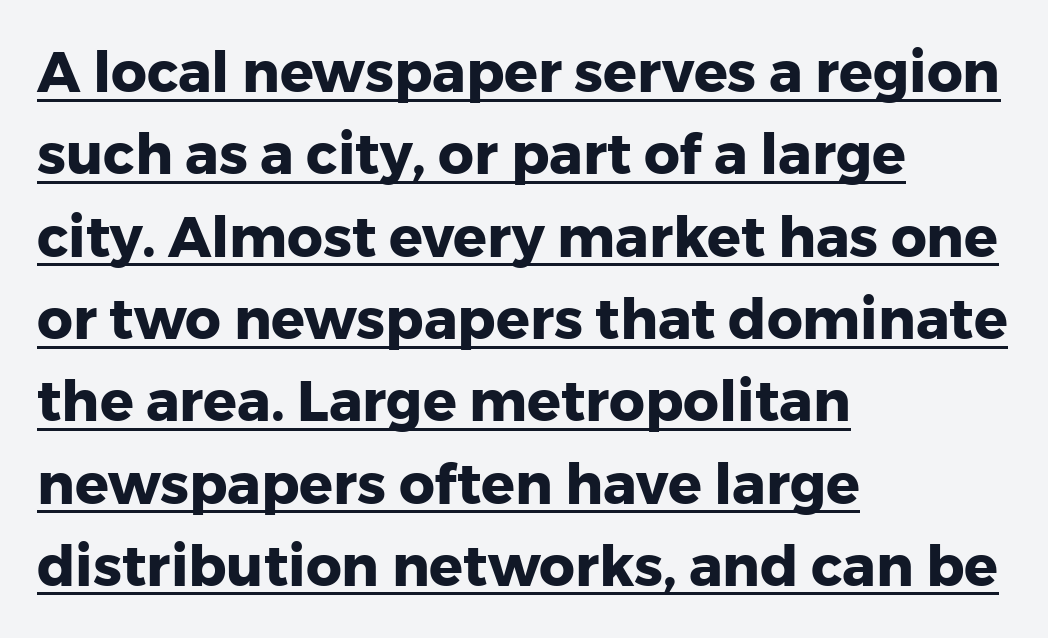
Q: Is the text bold? A: Yes.
Q: Is the text italic (slanted)? A: No, it is upright.
Q: Is the typeface a serif or a sans-serif typeface? A: Sans-serif.
Q: Is the text underlined? A: Yes.
Q: How is the paragraph aligned? A: Left-aligned.
Q: Is the spacing between letters normal or unusually wide? A: Normal.
Q: Is the spacing between lines tight, normal or loose? A: Normal.
Q: Width (condensed, normal, or wide)? A: Normal.
Q: Stroke contrast? A: Low.
Q: x-height? A: Medium.
Q: Monospaced? A: No.
